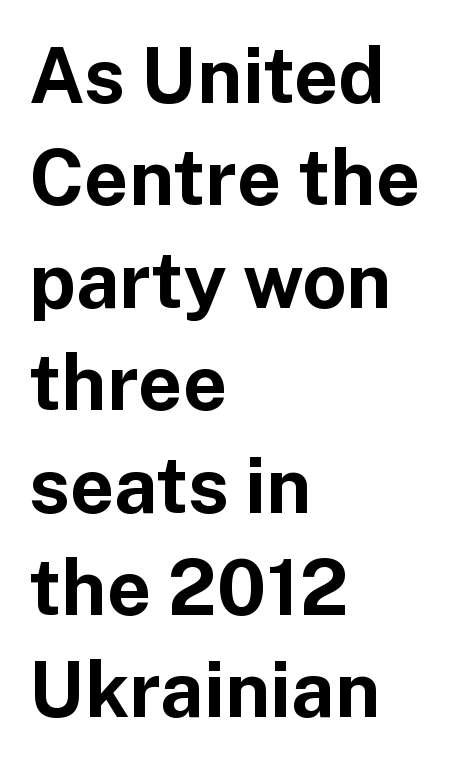
{"serif": "no", "italic": "no", "bold": "yes", "weight": "bold", "width": "normal", "stroke_contrast": "low", "x_height": "medium", "monospaced": "no", "underline": "no", "align": "left", "line_spacing": "normal", "line_spacing_ratio": 1.33, "letter_spacing": "normal", "letter_spacing_em": 0.0, "glyph_px": 77}
